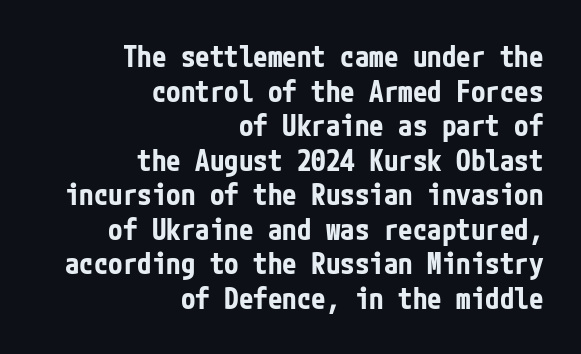
Q: Is the text bold? A: Yes.
Q: Is the text italic (slanted)? A: No, it is upright.
Q: Is the typeface a serif or a sans-serif typeface? A: Sans-serif.
Q: Is the text underlined? A: No.
Q: How is the paragraph aligned? A: Right-aligned.
Q: Is the spacing between letters normal or unusually wide? A: Normal.
Q: Width (condensed, normal, or wide)? A: Condensed.
Q: Stroke contrast? A: Low.
Q: x-height? A: Medium.
